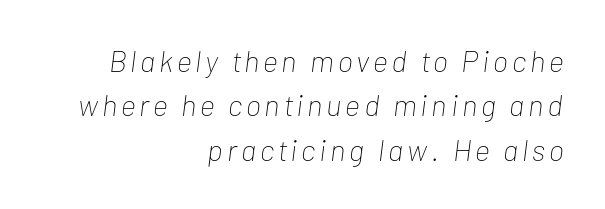
{"italic": "yes", "lean": "right", "slant_degrees": 7, "bold": "no", "weight": "thin", "width": "condensed", "stroke_contrast": "low", "x_height": "medium", "monospaced": "no", "underline": "no", "align": "right", "line_spacing": "normal", "line_spacing_ratio": 1.48, "glyph_px": 30}
